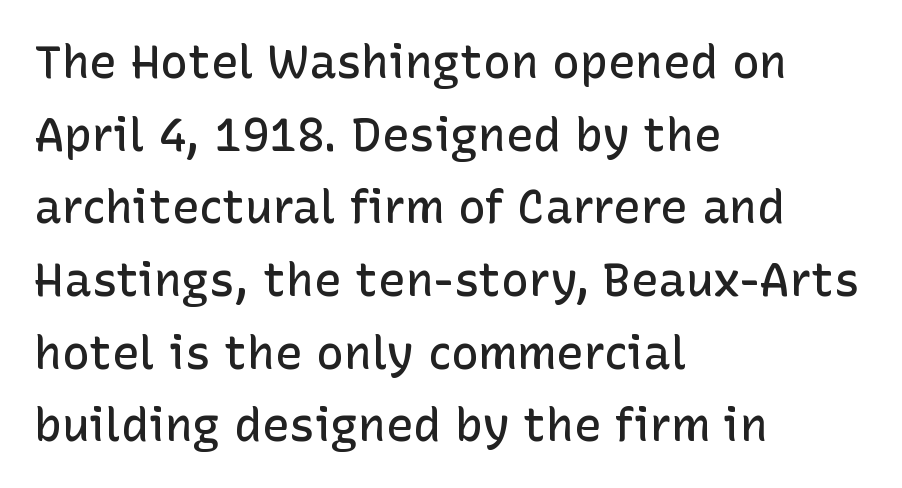
Q: Is the text bold? A: Semi-bold.
Q: Is the text italic (slanted)? A: No, it is upright.
Q: Is the typeface a serif or a sans-serif typeface? A: Sans-serif.
Q: Is the text underlined? A: No.
Q: How is the paragraph aligned? A: Left-aligned.
Q: Is the spacing between letters normal or unusually wide? A: Normal.
Q: Is the spacing between lines tight, normal or loose? A: Normal.
Q: Width (condensed, normal, or wide)? A: Normal.
Q: Stroke contrast? A: Low.
Q: x-height? A: Medium.
Q: Monospaced? A: No.
